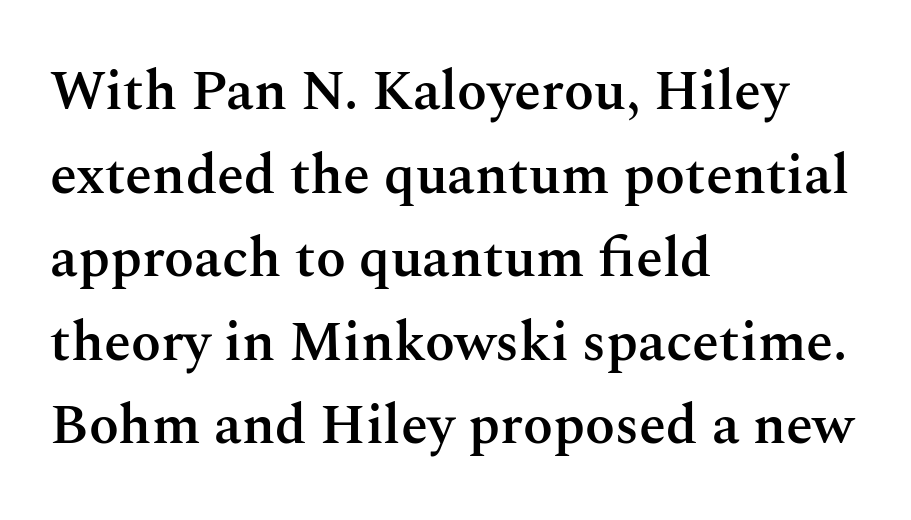
{"serif": "yes", "italic": "no", "bold": "semi", "weight": "semibold", "width": "normal", "stroke_contrast": "medium", "x_height": "medium", "monospaced": "no", "underline": "no", "align": "left", "line_spacing": "normal", "line_spacing_ratio": 1.52, "letter_spacing": "normal", "letter_spacing_em": 0.0, "glyph_px": 55}
